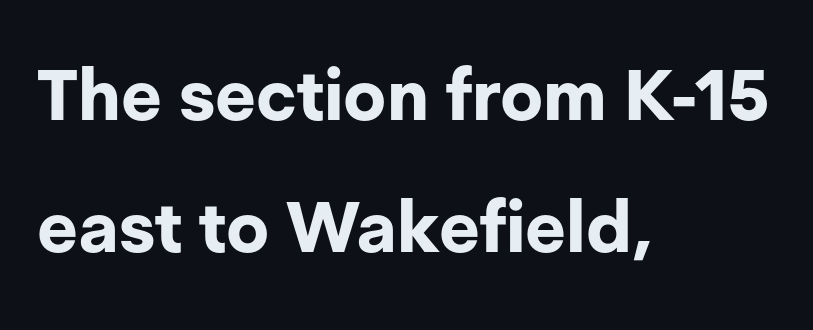
{"serif": "no", "italic": "no", "bold": "yes", "weight": "bold", "width": "normal", "stroke_contrast": "low", "x_height": "medium", "monospaced": "no", "underline": "no", "align": "left", "line_spacing_ratio": 1.86, "letter_spacing": "normal", "letter_spacing_em": 0.0, "glyph_px": 71}
